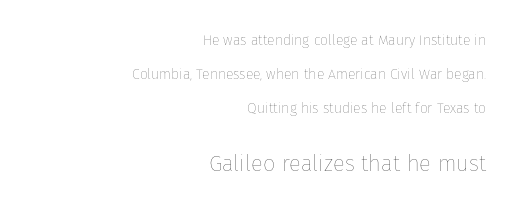
The image shows 22 px text type, upright; set right-aligned, loose line spacing (2.42x), normal letter spacing, not underlined; the second (bottom) block is 1.57x larger.
